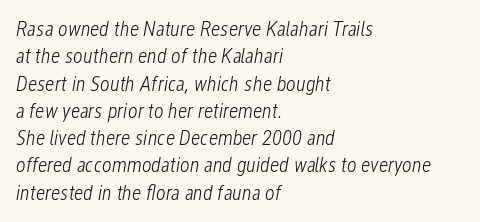
The image shows 21 px text type, italic (leaning right); set left-aligned, normal line spacing (1.3x), normal letter spacing, not underlined.
